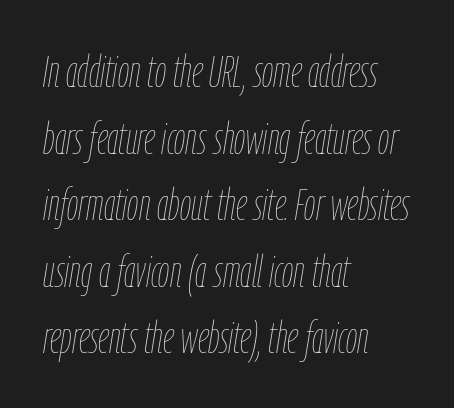
The image shows 45 px thin, condensed type, italic (leaning right); set left-aligned, normal line spacing (1.48x), normal letter spacing, not underlined; low stroke contrast and a medium x-height.
